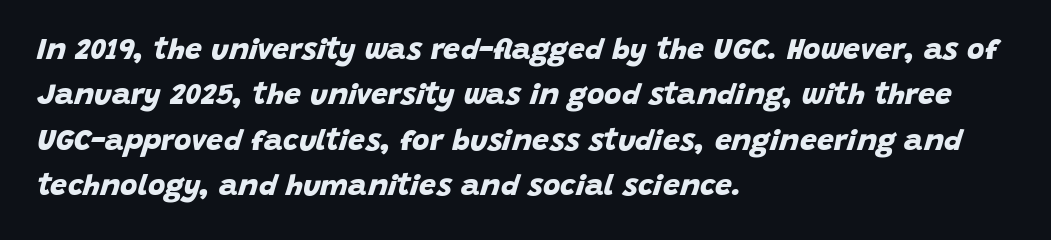
Does the copy run flush right? No — it runs flush left. The face used here is proportionally spaced, like ordinary book or web type. On the weight axis this lands at bold, roughly 700. Check under the words: just untouched page.
